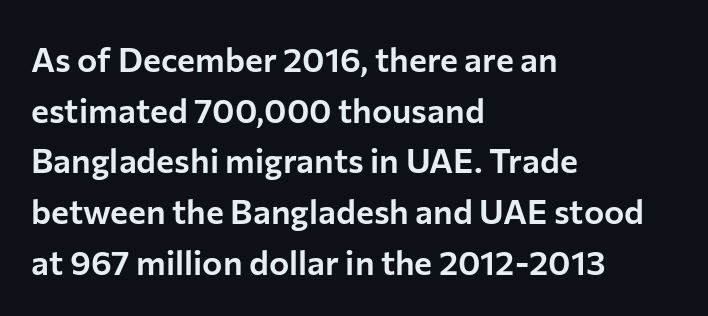
Q: Is the text italic (slanted)? A: No, it is upright.
Q: Is the typeface a serif or a sans-serif typeface? A: Sans-serif.
Q: Is the text underlined? A: No.
Q: How is the paragraph aligned? A: Left-aligned.
Q: Is the spacing between letters normal or unusually wide? A: Normal.
Q: Is the spacing between lines tight, normal or loose? A: Normal.
Q: Width (condensed, normal, or wide)? A: Normal.
Q: Stroke contrast? A: Low.
Q: x-height? A: Medium.
Q: Monospaced? A: No.
